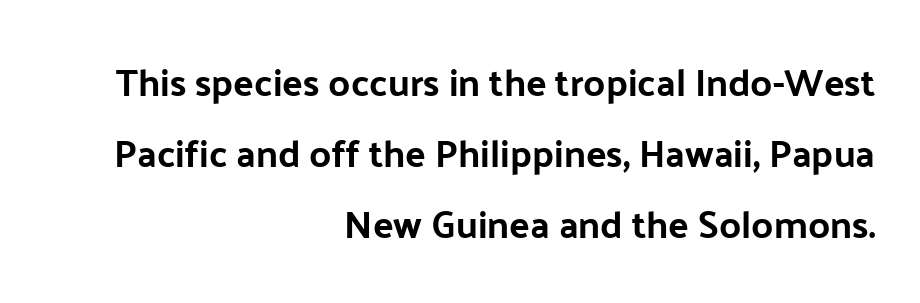
The image shows 38 px sans-serif type, upright; set right-aligned, line spacing 1.87x, normal letter spacing, not underlined; low stroke contrast and a medium x-height.
